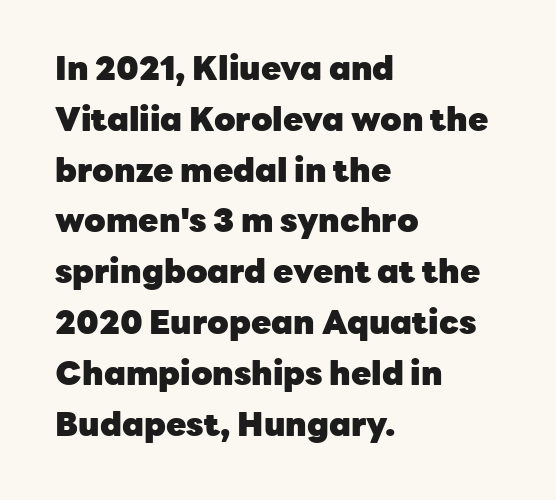
{"serif": "no", "italic": "no", "bold": "yes", "weight": "heavy", "width": "normal", "stroke_contrast": "low", "x_height": "medium", "monospaced": "no", "underline": "no", "align": "left", "line_spacing": "normal", "line_spacing_ratio": 1.54, "letter_spacing": "normal", "letter_spacing_em": 0.0, "glyph_px": 33}
